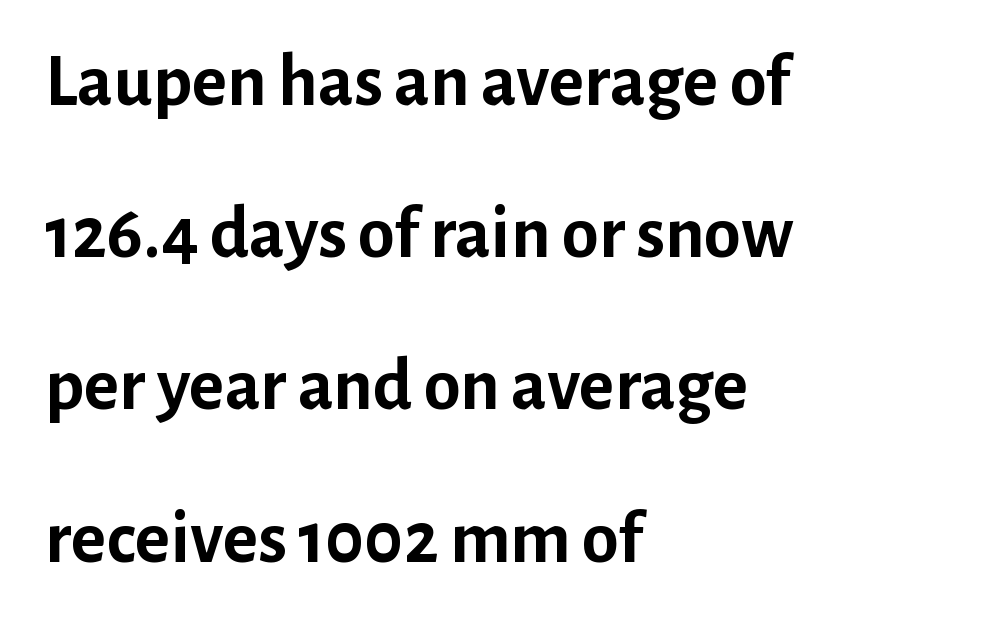
The image shows 75 px semibold sans-serif type, upright; set left-aligned, loose line spacing (2.03x), normal letter spacing, not underlined; low stroke contrast and a medium x-height.
